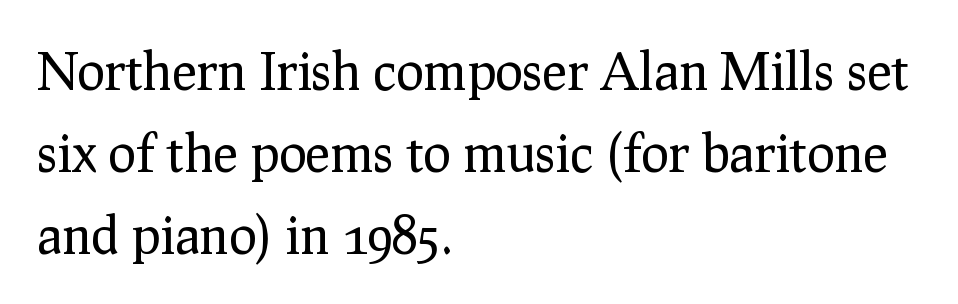
The image shows 52 px regular-weight serif type, upright; set left-aligned, normal line spacing (1.58x), normal letter spacing, not underlined; low stroke contrast and a medium x-height.
